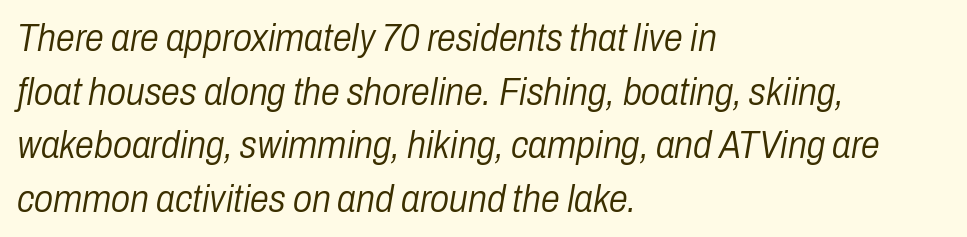
{"italic": "yes", "lean": "right", "slant_degrees": 10, "bold": "no", "weight": "light", "width": "condensed", "stroke_contrast": "low", "x_height": "medium", "monospaced": "no", "underline": "no", "align": "left", "line_spacing": "normal", "line_spacing_ratio": 1.41, "letter_spacing": "normal", "letter_spacing_em": 0.0, "glyph_px": 38}
